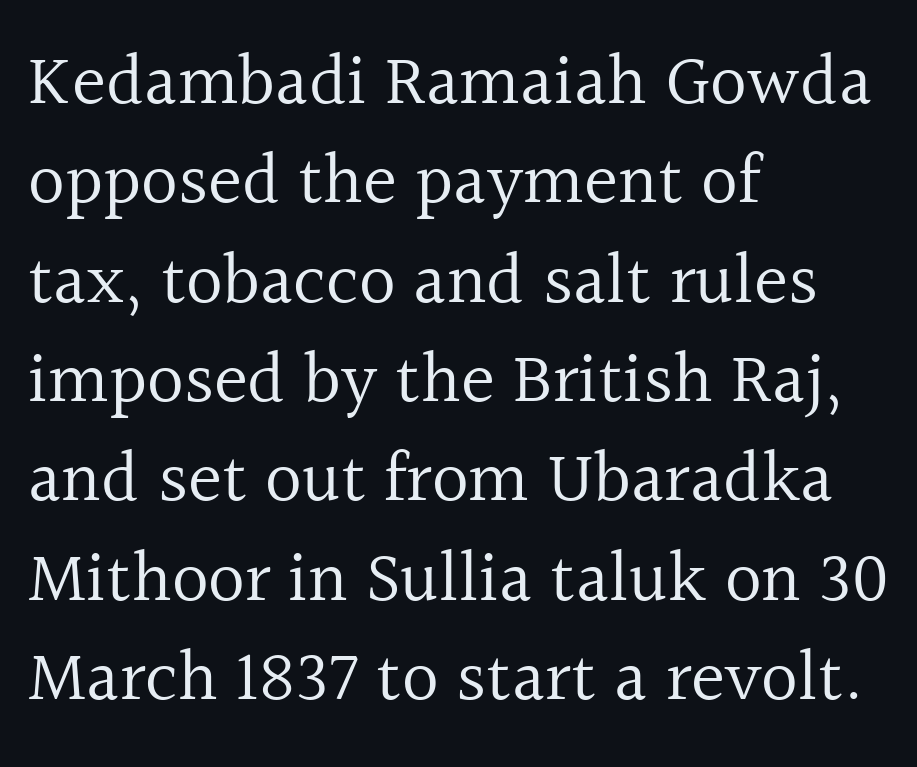
The image shows 72 px regular-weight serif type, upright; set left-aligned, normal line spacing (1.38x), normal letter spacing, not underlined; a medium x-height.
